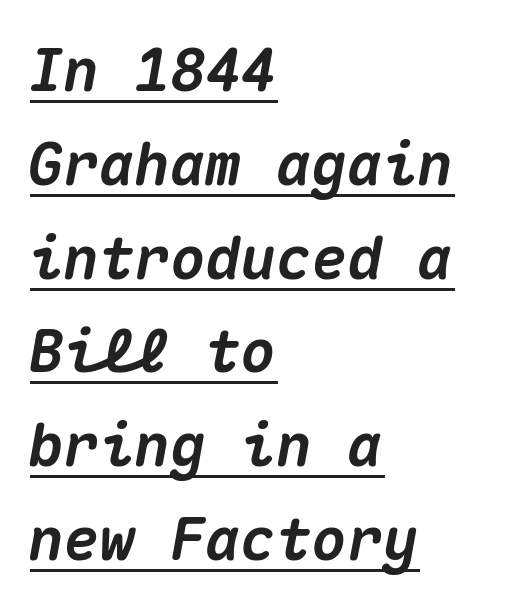
The image shows 59 px heavy type, italic (leaning right), monospaced; set left-aligned, normal line spacing (1.59x), normal letter spacing, underlined; medium stroke contrast and a medium x-height.
